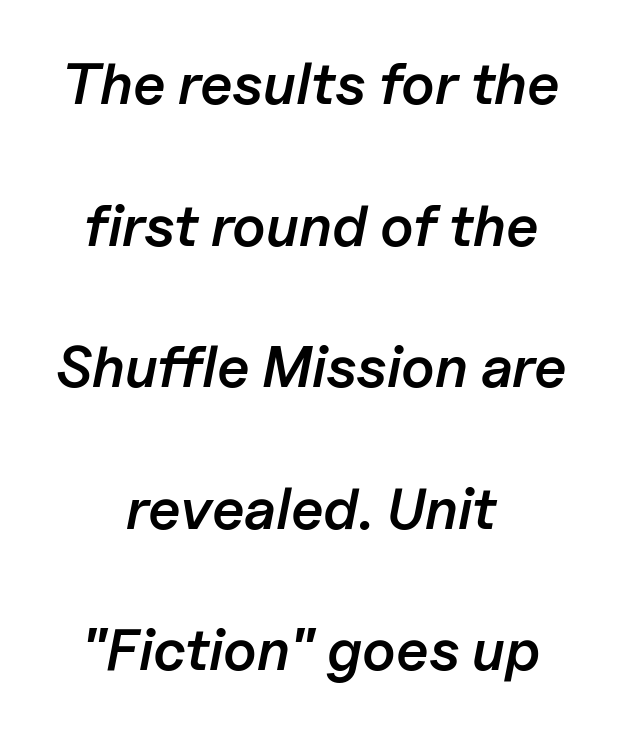
This is oblique type, the kind used for emphasis or titles. Looks like regular typesetting: each glyph gets only the width it needs. Students, observe: this is what heavily led, spacious text looks like. Unmarked baselines from the first word to the last.
